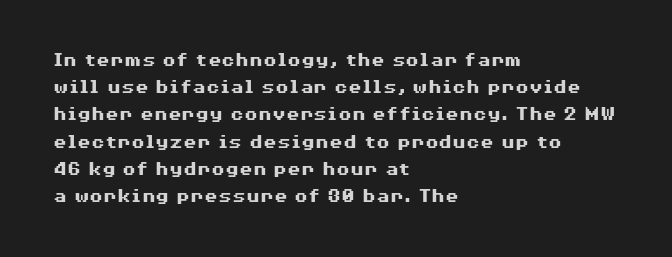
Vertical strokes here are truly vertical. Line spacing here is normal. The rendering anchors every line to the left-hand side. Short note: letters normally spaced. Has an underline been added? It has not. The sample has been set heavy, in full bold.
